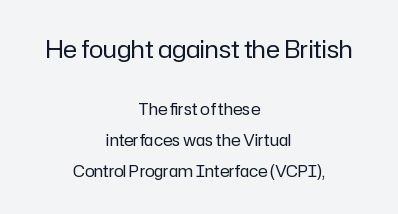
Posture: vertical. Here the glyphs are tracked normally, forming tight word shapes. These two chunks differ in scale, with the top chunk taking the larger measure. The gap between lines stays unmarked.
